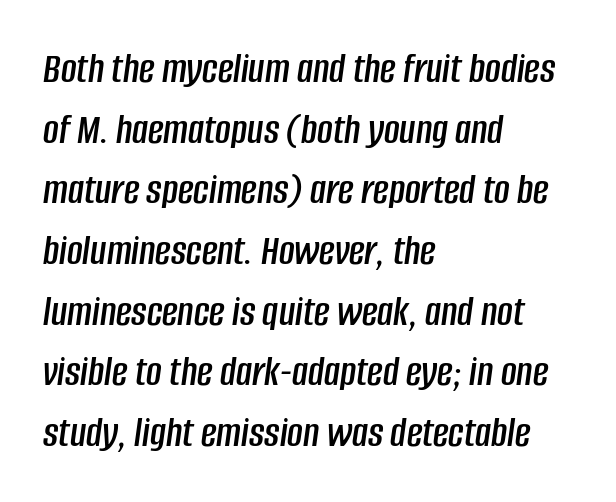
Caption: multi-line text, flush left, ragged right. You could not count columns in this text — the font is proportionally spaced. Normally led — the rows are evenly, conventionally spaced. The letters sit at their default tracking, neither squeezed nor spread. Decoration check: the copy has no underline.
